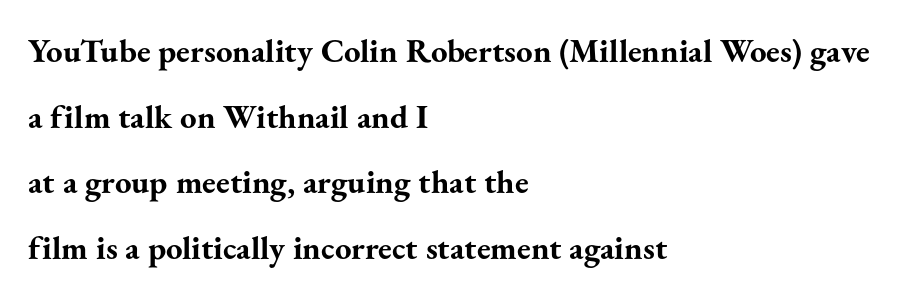
The image shows 33 px bold serif type, upright; set left-aligned, loose line spacing (1.99x), normal letter spacing, not underlined; medium stroke contrast and a small x-height.
